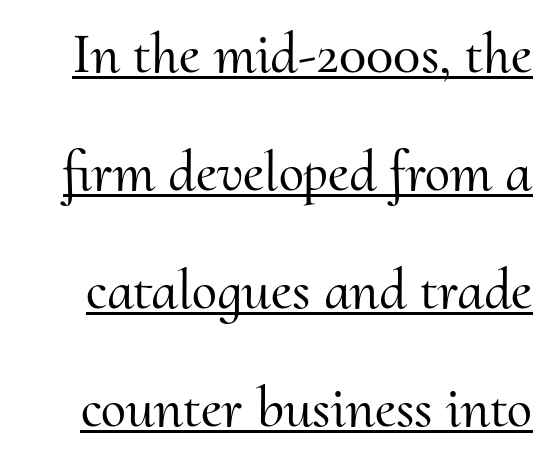
{"serif": "yes", "italic": "no", "width": "normal", "stroke_contrast": "medium", "x_height": "small", "monospaced": "no", "underline": "yes", "line_spacing": "loose", "line_spacing_ratio": 2.07, "letter_spacing": "normal", "letter_spacing_em": 0.0, "glyph_px": 57}
